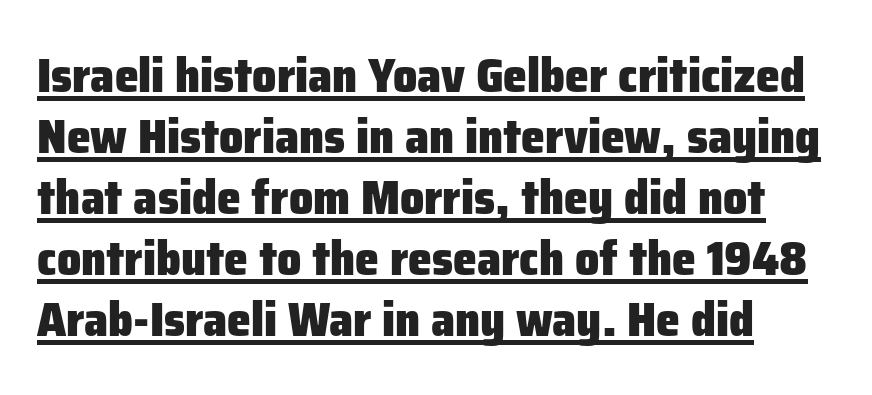
Q: Is the text bold? A: Yes.
Q: Is the text italic (slanted)? A: No, it is upright.
Q: Is the typeface a serif or a sans-serif typeface? A: Sans-serif.
Q: Is the text underlined? A: Yes.
Q: How is the paragraph aligned? A: Left-aligned.
Q: Is the spacing between letters normal or unusually wide? A: Normal.
Q: Is the spacing between lines tight, normal or loose? A: Normal.
Q: Width (condensed, normal, or wide)? A: Normal.
Q: Stroke contrast? A: Low.
Q: x-height? A: Medium.
Q: Monospaced? A: No.
